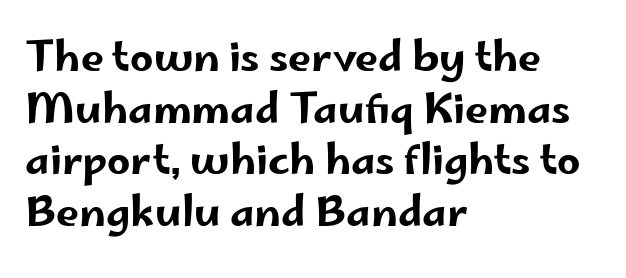
{"serif": "no", "italic": "no", "width": "wide", "stroke_contrast": "low", "x_height": "small", "monospaced": "no", "underline": "no", "align": "left", "line_spacing": "normal", "line_spacing_ratio": 1.26, "letter_spacing": "normal", "letter_spacing_em": 0.0, "glyph_px": 41}
